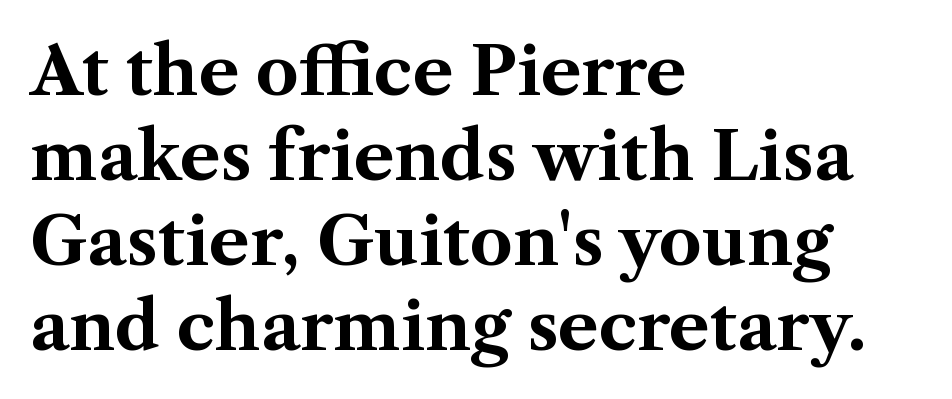
In CSS terms this would be text-align: left. The passage shown is emphatically bold. Do the letters lean? They stand straight. Caption: standard tracking, unaltered.
